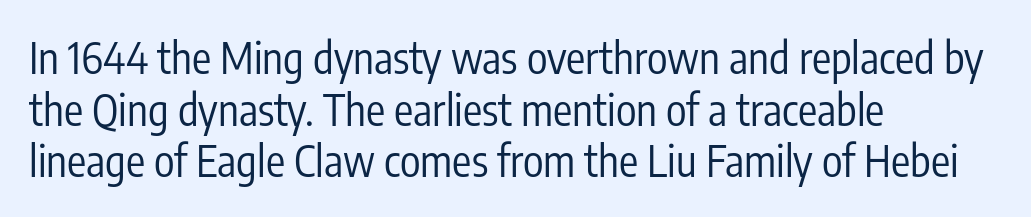
The image shows 43 px regular-weight, condensed sans-serif type, upright; set left-aligned, line spacing 1.2x, normal letter spacing, not underlined; low stroke contrast and a medium x-height.
